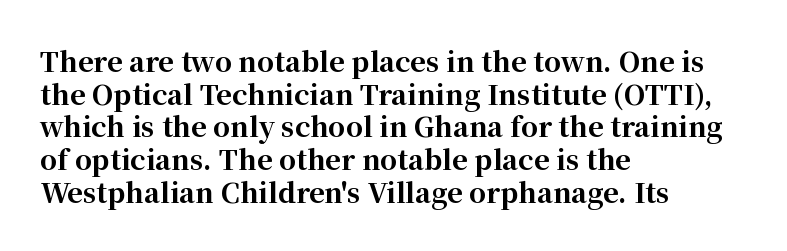
Q: Is the text bold? A: Yes.
Q: Is the text italic (slanted)? A: No, it is upright.
Q: Is the text underlined? A: No.
Q: How is the paragraph aligned? A: Left-aligned.
Q: Is the spacing between letters normal or unusually wide? A: Normal.
